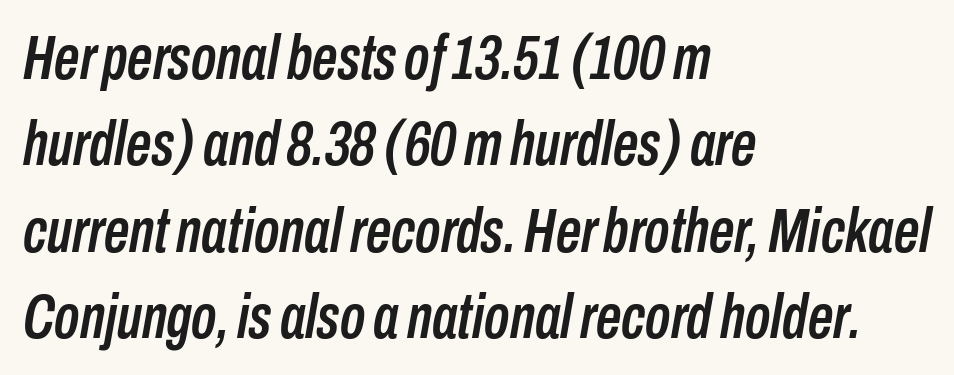
{"italic": "yes", "lean": "right", "slant_degrees": 10, "width": "condensed", "stroke_contrast": "low", "x_height": "medium", "monospaced": "no", "underline": "no", "align": "left", "line_spacing": "normal", "line_spacing_ratio": 1.37, "letter_spacing": "normal", "letter_spacing_em": 0.0, "glyph_px": 63}
